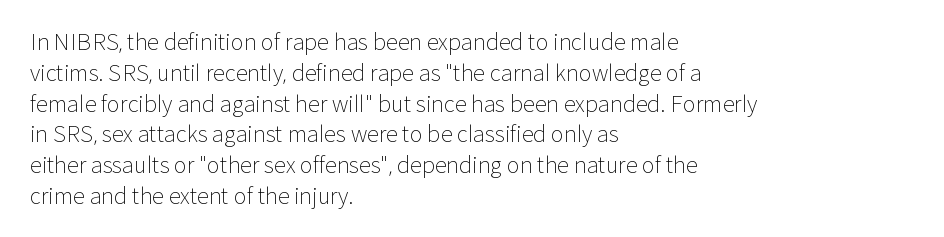
Q: Is the text bold? A: No.
Q: Is the text italic (slanted)? A: No, it is upright.
Q: Is the text underlined? A: No.
Q: How is the paragraph aligned? A: Left-aligned.
Q: Is the spacing between letters normal or unusually wide? A: Normal.
Q: Is the spacing between lines tight, normal or loose? A: Normal.
